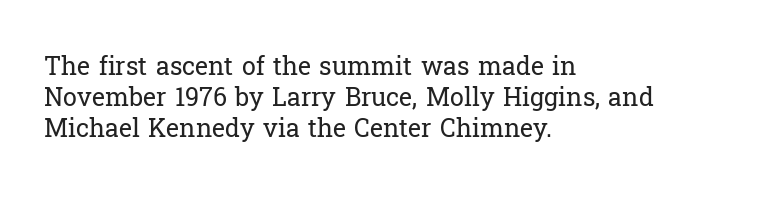
{"italic": "no", "bold": "no", "underline": "no", "align": "left", "line_spacing": "normal", "line_spacing_ratio": 1.25, "letter_spacing": "normal", "letter_spacing_em": 0.0, "glyph_px": 25}
